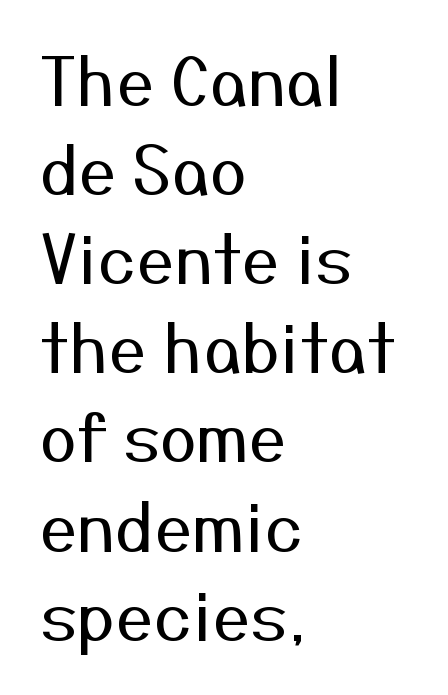
The image shows 67 px regular-weight sans-serif type, upright; set left-aligned, normal line spacing (1.33x), normal letter spacing, not underlined; medium stroke contrast and a medium x-height.
